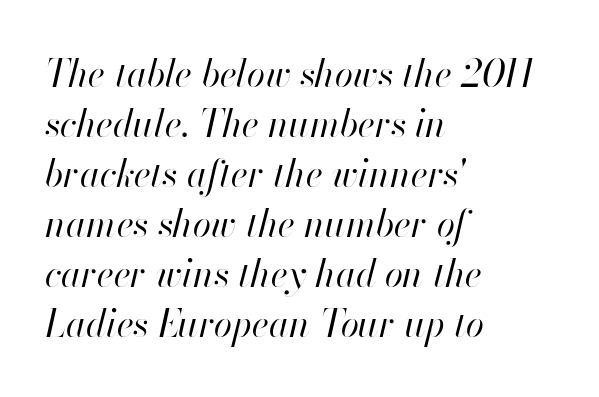
Spacing verdict: proportional, widths tailored to each character. Unmarked baselines from the first word to the last. Unbolded letterforms with no extra heft. The lines sit at an ordinary, default distance from one another. This rendering leaves character spacing at its baseline value.
